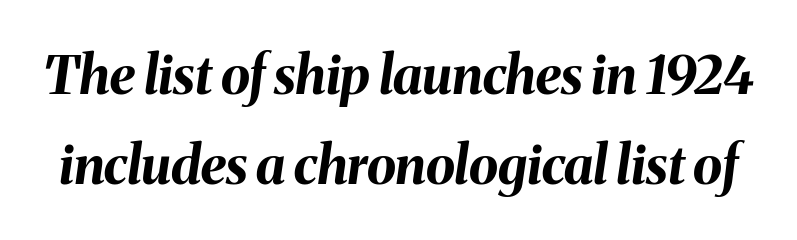
{"italic": "yes", "lean": "right", "slant_degrees": 8, "bold": "yes", "weight": "bold", "width": "normal", "stroke_contrast": "medium", "x_height": "medium", "monospaced": "no", "underline": "no", "line_spacing": "normal", "line_spacing_ratio": 1.69, "letter_spacing": "normal", "letter_spacing_em": 0.0, "glyph_px": 53}
